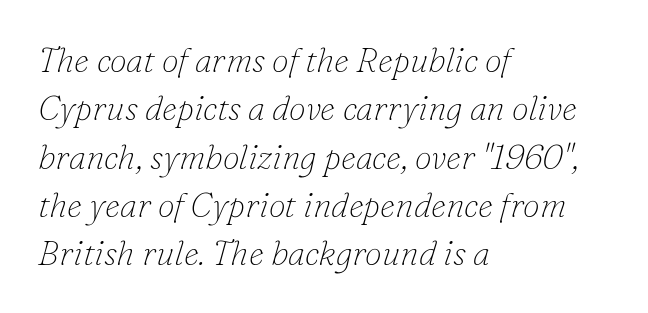
{"serif": "yes", "italic": "yes", "lean": "right", "slant_degrees": 16, "bold": "no", "weight": "thin", "width": "normal", "stroke_contrast": "low", "x_height": "small", "monospaced": "no", "underline": "no", "align": "left", "line_spacing": "normal", "line_spacing_ratio": 1.42, "letter_spacing": "normal", "letter_spacing_em": 0.0, "glyph_px": 34}
